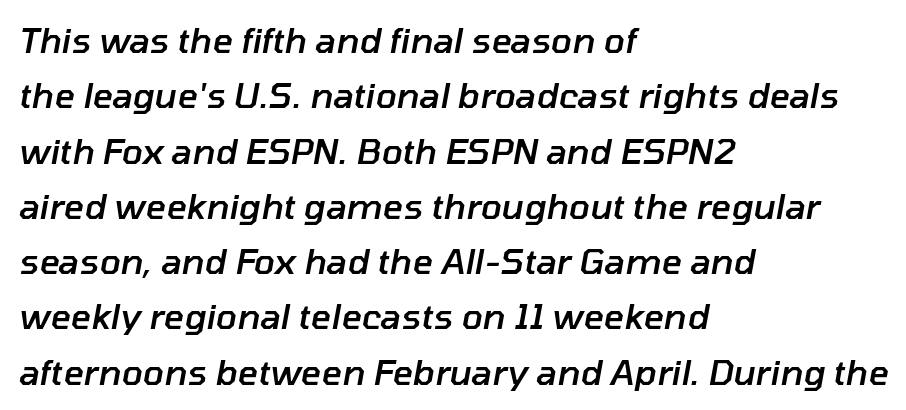
Vertical spacing — default. Short note: letters normally spaced. In CSS terms this would be text-align: left. Yep, that's italic — everything's leaning.
